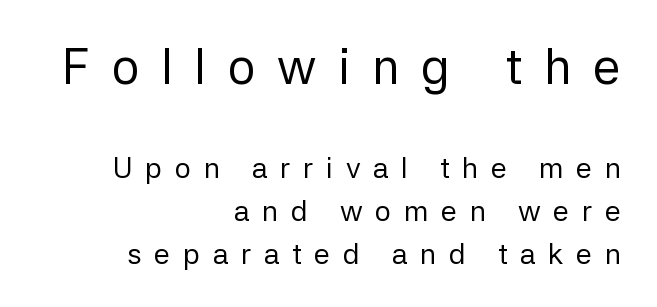
{"serif": "no", "italic": "no", "bold": "no", "weight": "regular", "width": "normal", "stroke_contrast": "low", "x_height": "medium", "monospaced": "no", "underline": "no", "align": "right", "line_spacing": "normal", "line_spacing_ratio": 1.48, "letter_spacing": "wide", "letter_spacing_em": 0.43, "larger_block": "first", "size_ratio": 1.72, "glyph_px": 50}
